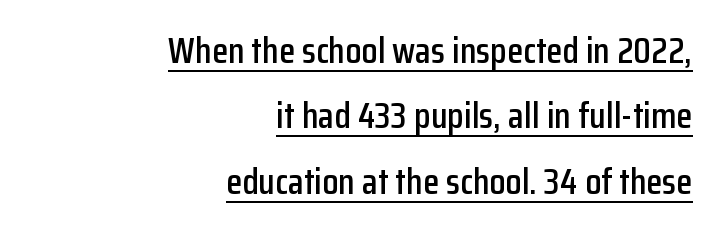
{"serif": "no", "italic": "no", "width": "condensed", "stroke_contrast": "low", "x_height": "medium", "monospaced": "no", "underline": "yes", "align": "right", "line_spacing_ratio": 1.77, "letter_spacing": "normal", "letter_spacing_em": 0.0, "glyph_px": 37}
